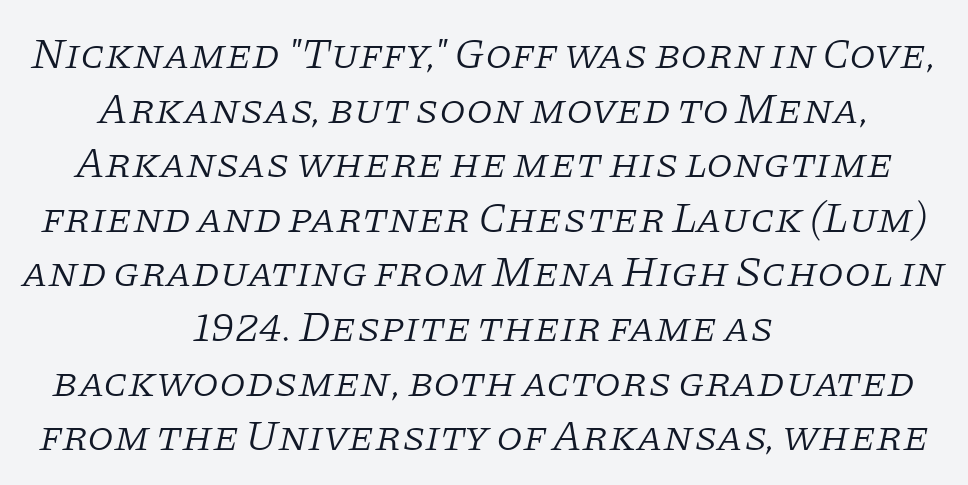
Q: Is the text bold? A: No.
Q: Is the text italic (slanted)? A: Yes, it leans right by about 11 degrees.
Q: Is the typeface a serif or a sans-serif typeface? A: Serif.
Q: Is the text underlined? A: No.
Q: How is the paragraph aligned? A: Centered.
Q: Is the spacing between letters normal or unusually wide? A: Normal.
Q: Is the spacing between lines tight, normal or loose? A: Normal.
Q: Width (condensed, normal, or wide)? A: Normal.
Q: Stroke contrast? A: Low.
Q: x-height? A: Large.
Q: Monospaced? A: No.
